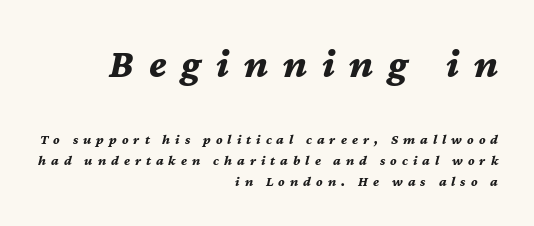
Every character sits at an angle, as italics do. The tracking jumps out immediately: characters are airy and widely separated. Do the characters align in a grid? No, the font is proportional. Vertically, the passage feels balanced, rows spaced as you'd expect. The more generous point size was reserved for the upper chunk.
